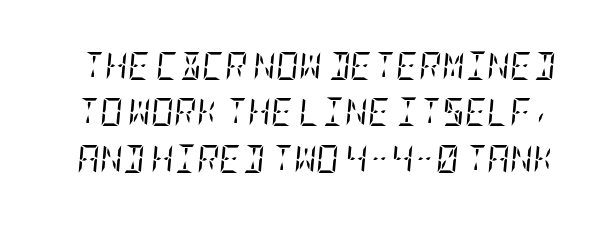
Honestly, there is no underline to notice here at all. Short note: letters normally spaced. On a weight scale, this lands at 450 or below. Compared with typical paragraphs, the rows here are spaced about the same. Typographically, this falls in the serif category. These lines were composed using italics.
